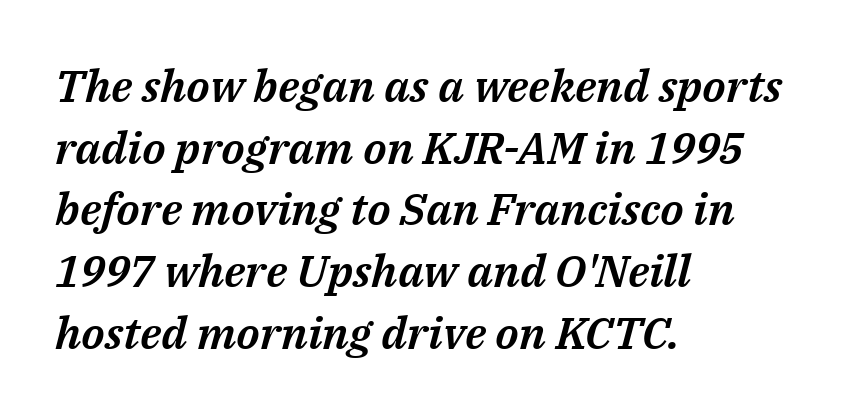
{"italic": "yes", "lean": "right", "slant_degrees": 14, "width": "normal", "stroke_contrast": "medium", "x_height": "medium", "monospaced": "no", "underline": "no", "align": "left", "line_spacing": "normal", "line_spacing_ratio": 1.37, "letter_spacing": "normal", "letter_spacing_em": 0.0, "glyph_px": 45}
